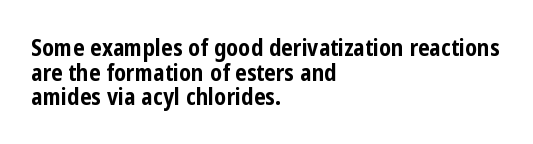
The image shows 23 px bold type, upright; set left-aligned, tight line spacing (1.07x), normal letter spacing, not underlined.
